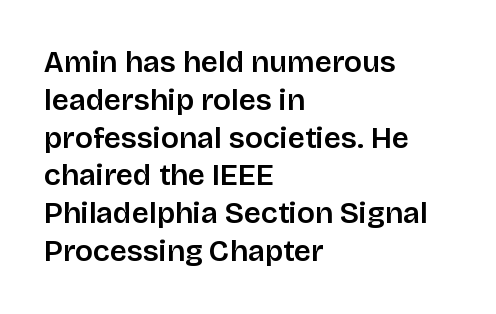
Q: Is the text bold? A: Semi-bold.
Q: Is the text italic (slanted)? A: No, it is upright.
Q: Is the typeface a serif or a sans-serif typeface? A: Sans-serif.
Q: Is the text underlined? A: No.
Q: How is the paragraph aligned? A: Left-aligned.
Q: Is the spacing between letters normal or unusually wide? A: Normal.
Q: Is the spacing between lines tight, normal or loose? A: Normal.
Q: Width (condensed, normal, or wide)? A: Normal.
Q: Stroke contrast? A: Low.
Q: x-height? A: Large.
Q: Monospaced? A: No.
